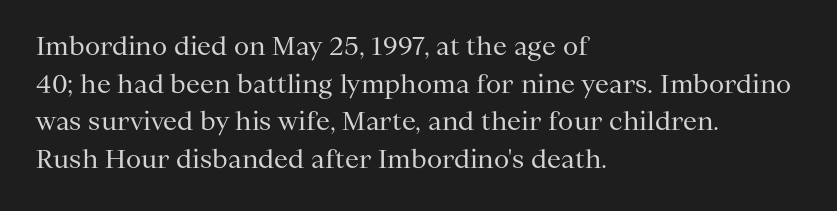
The face used here is rendered with its standard letterfit. Just letters on the line, the space beneath them empty. Caption: face not bold, strokes unweighted. Line spacing here is normal.
